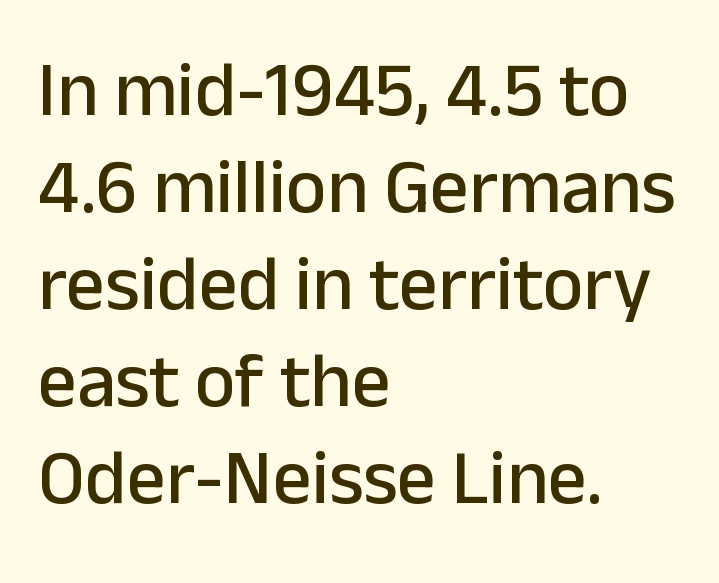
Q: Is the text italic (slanted)? A: No, it is upright.
Q: Is the typeface a serif or a sans-serif typeface? A: Sans-serif.
Q: Is the text underlined? A: No.
Q: How is the paragraph aligned? A: Left-aligned.
Q: Is the spacing between letters normal or unusually wide? A: Normal.
Q: Is the spacing between lines tight, normal or loose? A: Normal.
Q: Width (condensed, normal, or wide)? A: Normal.
Q: Stroke contrast? A: Low.
Q: x-height? A: Medium.
Q: Monospaced? A: No.
